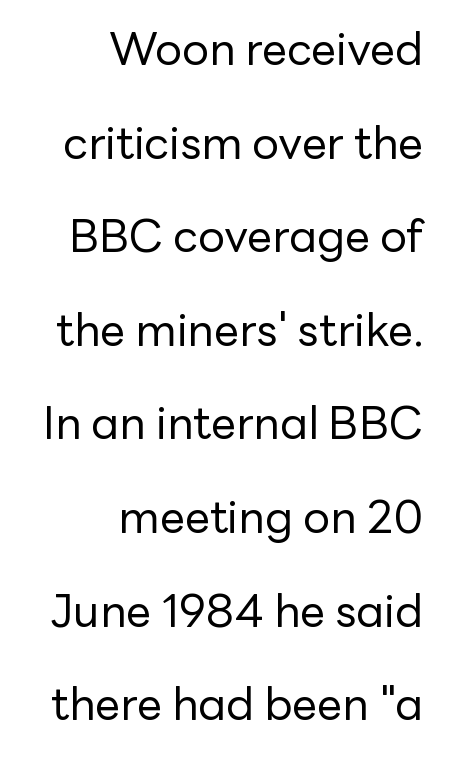
Q: Is the text bold? A: No.
Q: Is the text italic (slanted)? A: No, it is upright.
Q: Is the typeface a serif or a sans-serif typeface? A: Sans-serif.
Q: Is the text underlined? A: No.
Q: How is the paragraph aligned? A: Right-aligned.
Q: Is the spacing between letters normal or unusually wide? A: Normal.
Q: Is the spacing between lines tight, normal or loose? A: Loose.
Q: Width (condensed, normal, or wide)? A: Normal.
Q: Stroke contrast? A: Low.
Q: x-height? A: Medium.
Q: Monospaced? A: No.
